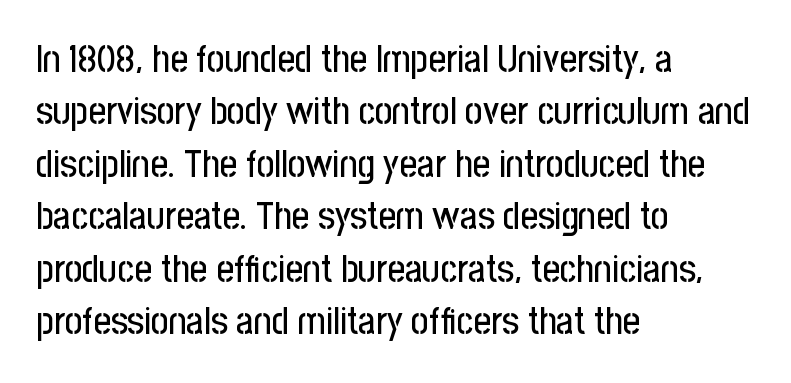
{"serif": "no", "italic": "no", "width": "condensed", "stroke_contrast": "low", "x_height": "medium", "monospaced": "no", "underline": "no", "align": "left", "line_spacing": "normal", "line_spacing_ratio": 1.38, "letter_spacing": "normal", "letter_spacing_em": 0.0, "glyph_px": 38}
